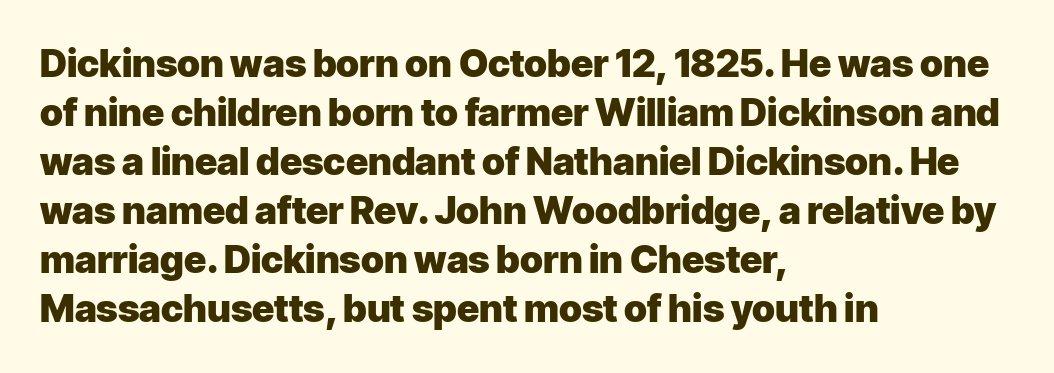
The space between consecutive lines is moderate. Every character sits straight up, as roman type does. Which margin do the lines hug? The left one — the right edge is uneven. Short note: letters normally spaced. Bare-footed words on every line.
